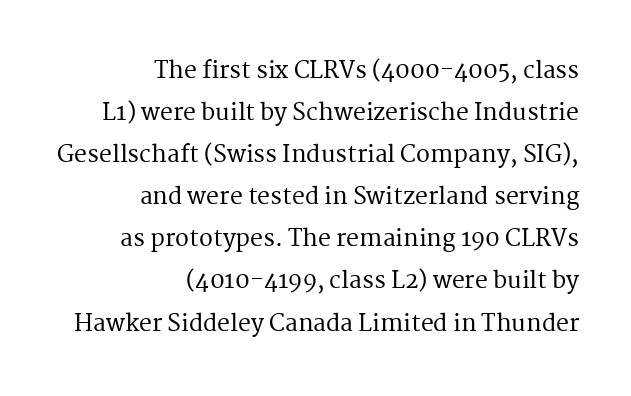
The image shows 23 px text type, upright; set right-aligned, line spacing 1.83x, normal letter spacing, not underlined.
